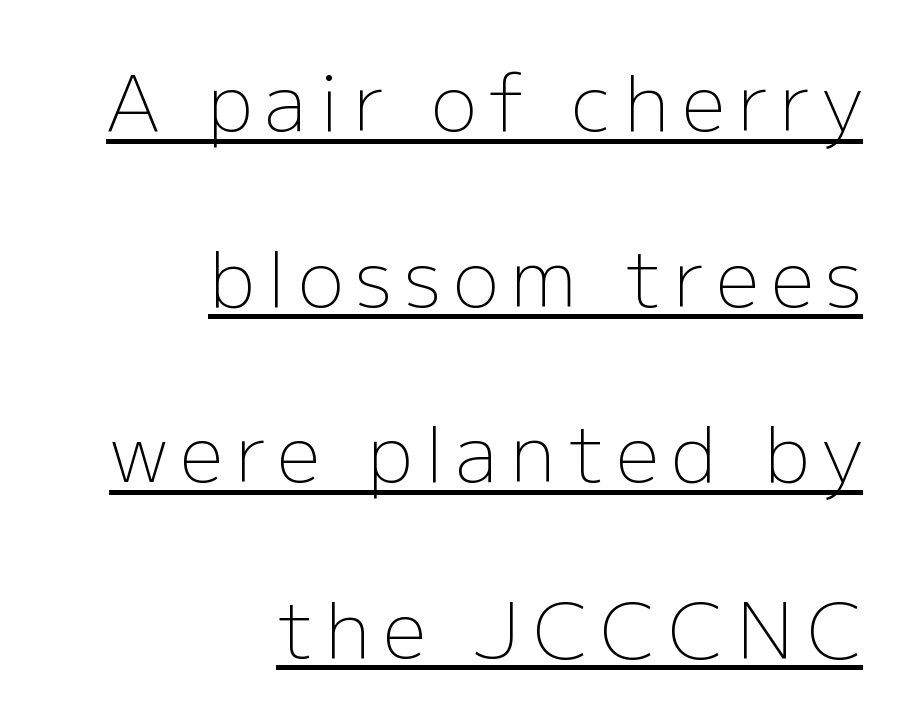
Q: Is the text bold? A: No.
Q: Is the text italic (slanted)? A: No, it is upright.
Q: Is the typeface a serif or a sans-serif typeface? A: Sans-serif.
Q: Is the text underlined? A: Yes.
Q: How is the paragraph aligned? A: Right-aligned.
Q: Is the spacing between lines tight, normal or loose? A: Loose.
Q: Width (condensed, normal, or wide)? A: Normal.
Q: Stroke contrast? A: Low.
Q: x-height? A: Medium.
Q: Monospaced? A: No.
